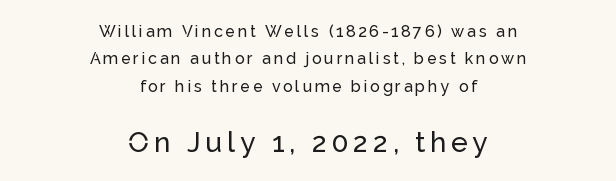
Every row of glyphs is offset so its center matches the block's center. The designer went with a sans here, leaving each stem footless. The letters advance in unequal steps, a hallmark of proportional type. Descender tails drop into unmarked territory. The specimen reads as upright at a glance. The composition opens small and finishes big.
